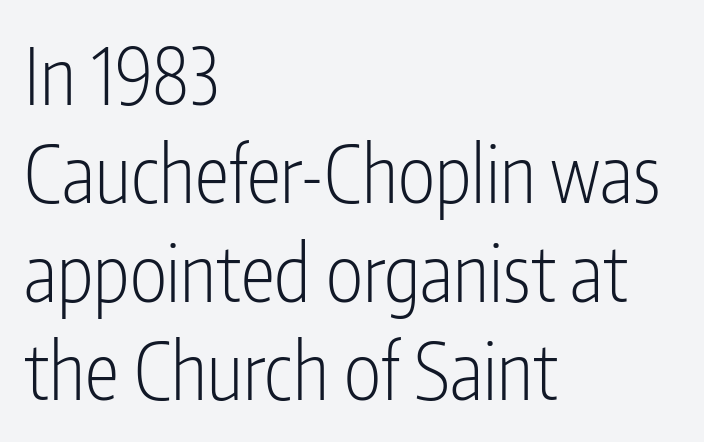
Tall strokes in this sample are plumb rather than angled. The space beneath each line is pristine and unruled. Observe the ordinary spacing: letters are neighbours, not strangers. The passage shown is typed in a proportional face where columns would drift. You can tell from the bare stems that sans-serif type was used. Horizontal alignment here is leftward, the default for most running prose.
